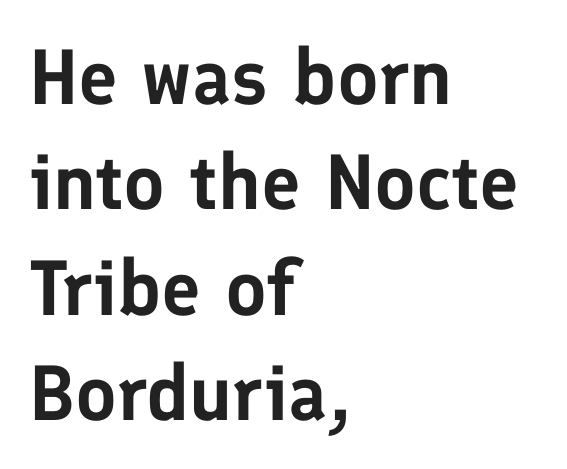
{"serif": "no", "italic": "no", "width": "normal", "stroke_contrast": "low", "x_height": "medium", "monospaced": "no", "underline": "no", "align": "left", "line_spacing": "normal", "line_spacing_ratio": 1.35, "letter_spacing": "normal", "letter_spacing_em": 0.0, "glyph_px": 78}
